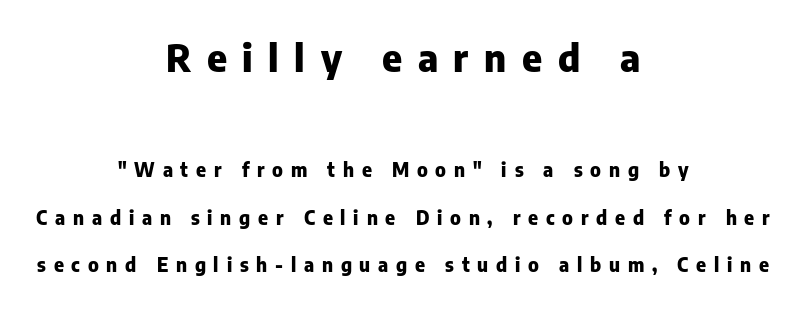
{"serif": "no", "italic": "no", "bold": "yes", "weight": "heavy", "width": "normal", "stroke_contrast": "low", "x_height": "medium", "monospaced": "no", "underline": "no", "align": "center", "line_spacing": "loose", "line_spacing_ratio": 2.5, "letter_spacing": "wide", "letter_spacing_em": 0.41, "larger_block": "first", "size_ratio": 2.0, "glyph_px": 38}
